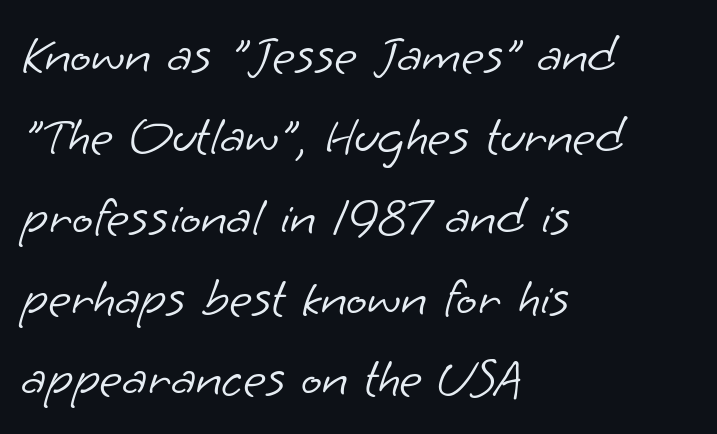
Q: Is the text bold? A: No.
Q: Is the typeface a serif or a sans-serif typeface? A: Sans-serif.
Q: Is the text underlined? A: No.
Q: How is the paragraph aligned? A: Left-aligned.
Q: Is the spacing between letters normal or unusually wide? A: Normal.
Q: Is the spacing between lines tight, normal or loose? A: Normal.
Q: Width (condensed, normal, or wide)? A: Normal.
Q: Stroke contrast? A: Low.
Q: x-height? A: Small.
Q: Monospaced? A: No.
